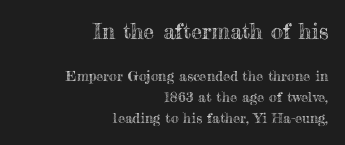
Q: Is the text italic (slanted)? A: No, it is upright.
Q: Is the text underlined? A: No.
Q: How is the paragraph aligned? A: Right-aligned.
Q: Is the spacing between letters normal or unusually wide? A: Normal.
Q: Is the spacing between lines tight, normal or loose? A: Normal.
Q: Which block of text is set in a larger size, the first (top) or the second (bottom)? A: The first (top) one.
